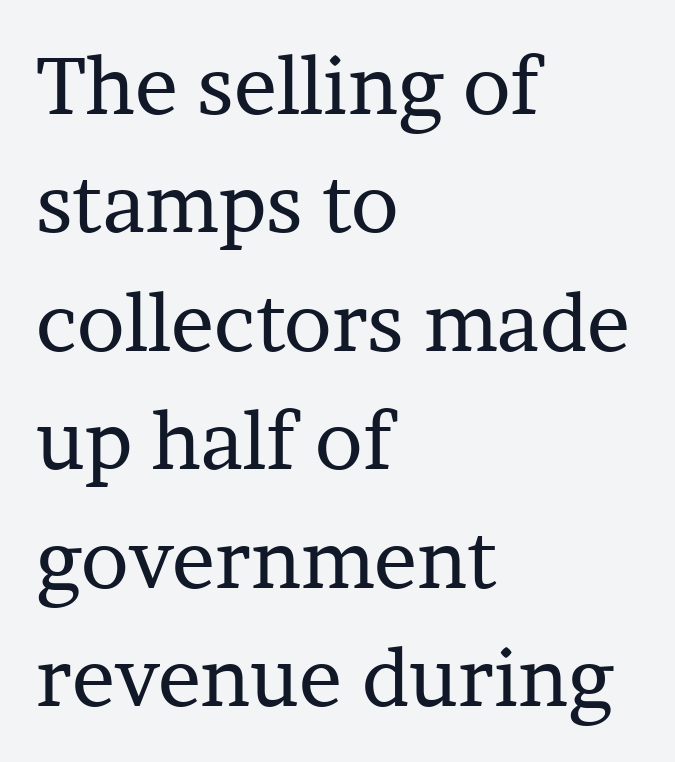
The face used here is rendered with its standard letterfit. Unlike a clean sans, this face finishes its strokes with serifs. No heavy texture on the line: the type isn't bold. The designer left line spacing at the default. Leftover space on each line is placed entirely after the last word.
